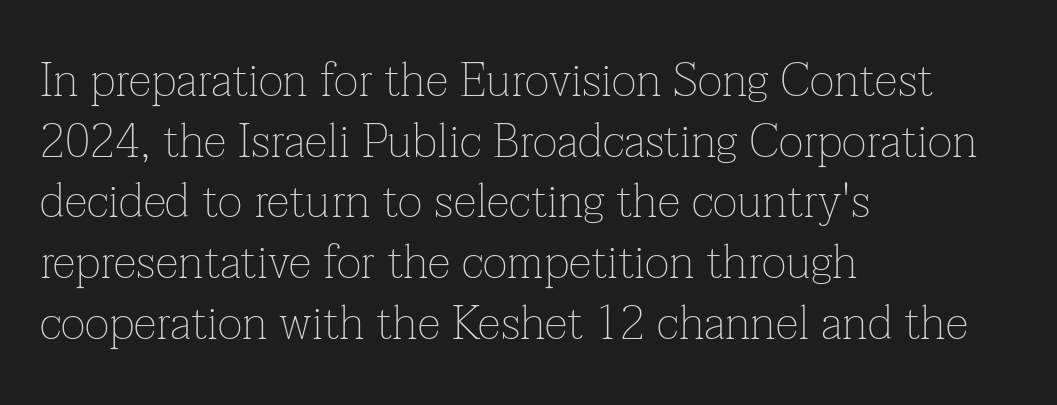
Q: Is the text bold? A: No.
Q: Is the text italic (slanted)? A: No, it is upright.
Q: Is the typeface a serif or a sans-serif typeface? A: Serif.
Q: Is the text underlined? A: No.
Q: How is the paragraph aligned? A: Left-aligned.
Q: Is the spacing between letters normal or unusually wide? A: Normal.
Q: Is the spacing between lines tight, normal or loose? A: Normal.
Q: Width (condensed, normal, or wide)? A: Normal.
Q: Stroke contrast? A: Low.
Q: x-height? A: Medium.
Q: Monospaced? A: No.
